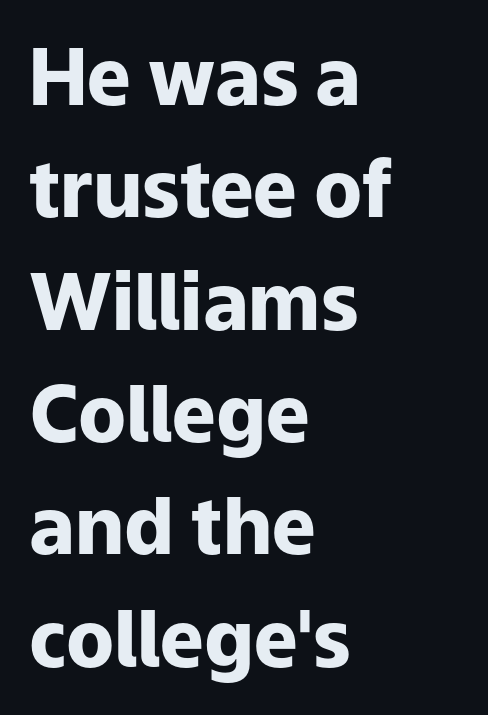
This rendering employs a face without finishing strokes, i.e., a sans-serif. You could call the tracking neutral — neither tight nor loose. Rendered with straight, roman letterforms. Line spacing here is normal. The paragraph has a hard left edge and a soft right edge. The foot of each line stays bare and open.
